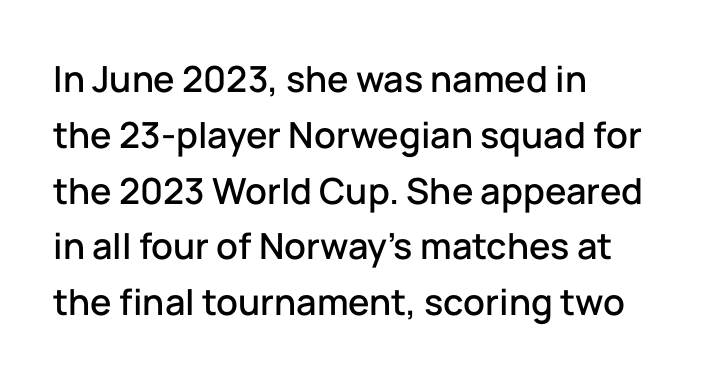
Q: Is the text italic (slanted)? A: No, it is upright.
Q: Is the typeface a serif or a sans-serif typeface? A: Sans-serif.
Q: Is the text underlined? A: No.
Q: How is the paragraph aligned? A: Left-aligned.
Q: Is the spacing between letters normal or unusually wide? A: Normal.
Q: Is the spacing between lines tight, normal or loose? A: Normal.
Q: Width (condensed, normal, or wide)? A: Normal.
Q: Stroke contrast? A: Low.
Q: x-height? A: Medium.
Q: Monospaced? A: No.
